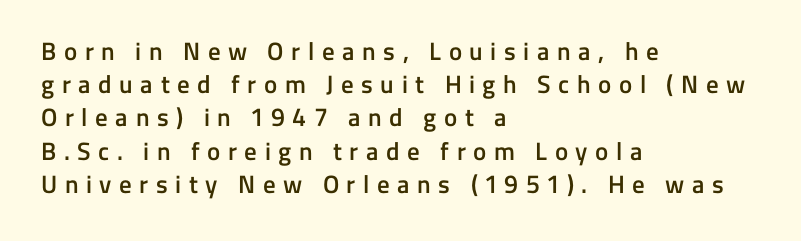
{"italic": "no", "bold": "semi", "underline": "no", "align": "left", "line_spacing": "normal", "line_spacing_ratio": 1.33, "letter_spacing": "wide", "letter_spacing_em": 0.3, "glyph_px": 25}
